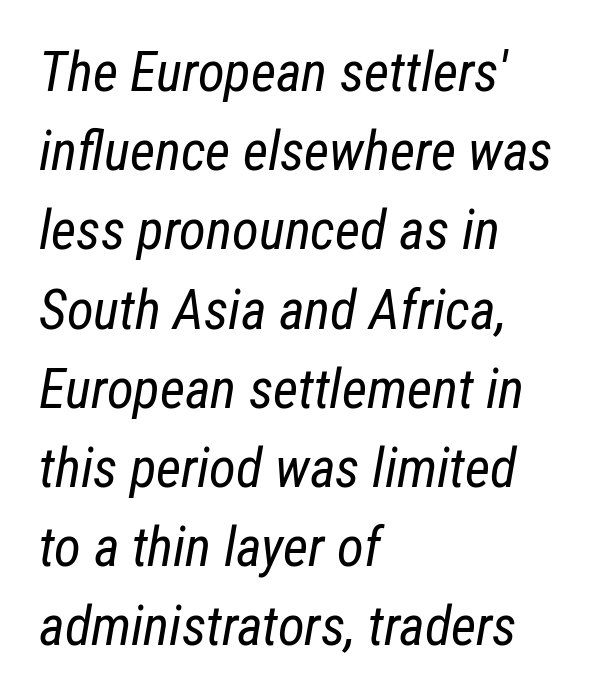
Horizontal alignment here is leftward, the default for most running prose. Character widths vary here, with narrow letters taking less room than wide ones. Check the space under the baseline: it is left empty. Students, observe: this is what conventionally led text looks like. Italic: yes, the glyphs are oblique.
